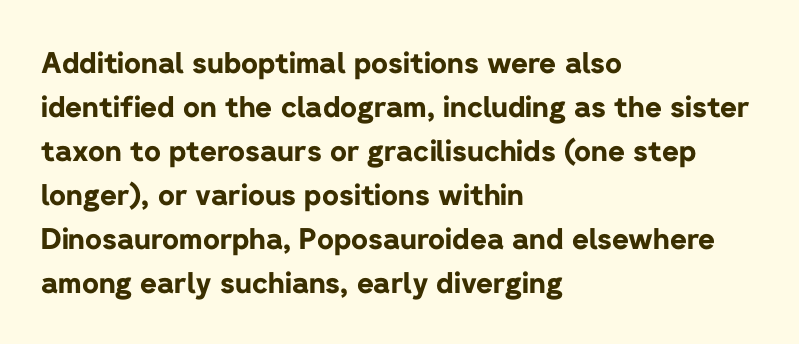
The image shows 29 px bold sans-serif type, upright; set left-aligned, normal line spacing (1.52x), normal letter spacing, not underlined; low stroke contrast and a medium x-height.
